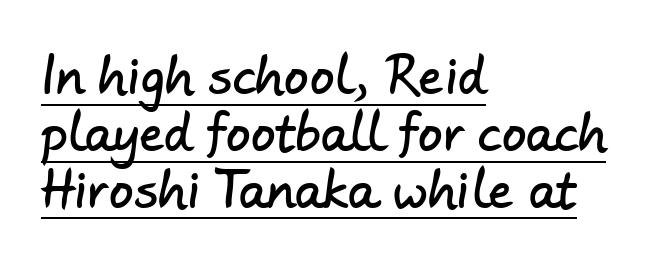
Q: Is the typeface a serif or a sans-serif typeface? A: Sans-serif.
Q: Is the text underlined? A: Yes.
Q: How is the paragraph aligned? A: Left-aligned.
Q: Is the spacing between letters normal or unusually wide? A: Normal.
Q: Width (condensed, normal, or wide)? A: Normal.
Q: Stroke contrast? A: Low.
Q: x-height? A: Small.
Q: Monospaced? A: No.
